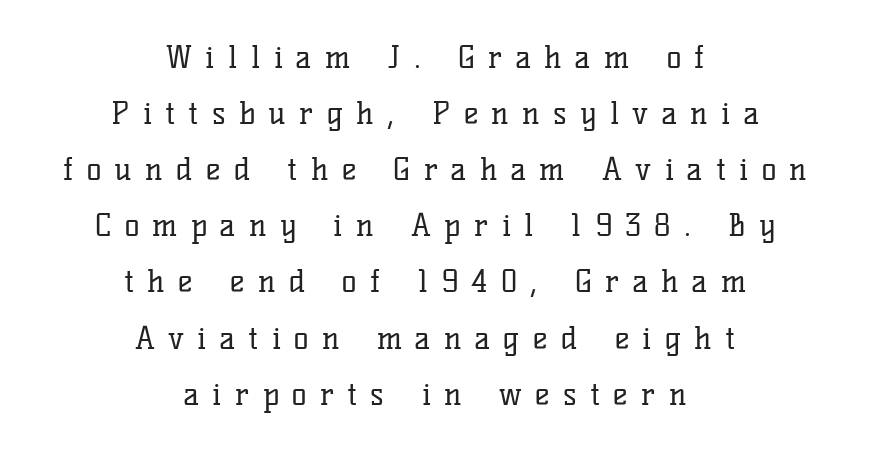
Spacing between characters has been opened up far beyond the box default. Every character sits straight up, as roman type does. Small tapered or slab feet sit at the stroke ends, so this counts as serif. Bare-footed words on every line.
